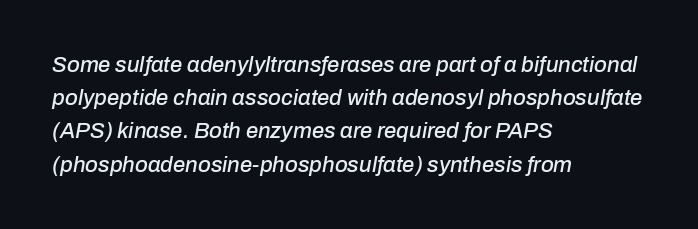
{"italic": "yes", "lean": "right", "slant_degrees": 10, "underline": "no", "align": "left", "line_spacing": "normal", "line_spacing_ratio": 1.51, "letter_spacing": "normal", "letter_spacing_em": 0.0, "glyph_px": 22}
